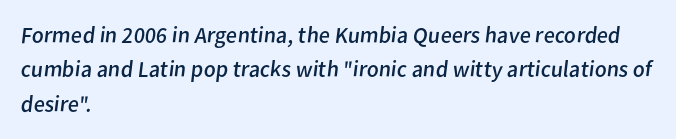
Q: Is the text bold? A: No.
Q: Is the text underlined? A: No.
Q: How is the paragraph aligned? A: Left-aligned.
Q: Is the spacing between letters normal or unusually wide? A: Normal.
Q: Is the spacing between lines tight, normal or loose? A: Normal.
